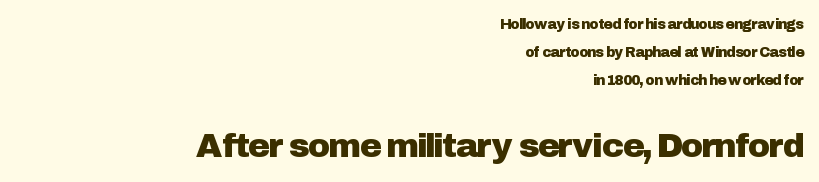
Does the bottom block carry the larger type? Yes, it does. A bare baseline throughout the passage. Is this a fixed-width face? No — the glyphs have proportional, varying widths. The designer dialed line spacing up above the default.
